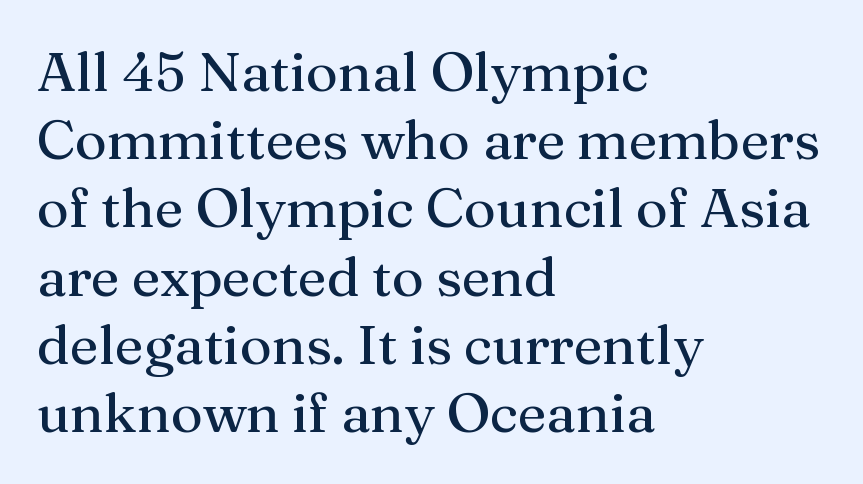
{"serif": "yes", "italic": "no", "width": "normal", "stroke_contrast": "medium", "x_height": "medium", "monospaced": "no", "underline": "no", "align": "left", "line_spacing_ratio": 1.24, "letter_spacing": "normal", "letter_spacing_em": 0.0, "glyph_px": 55}
